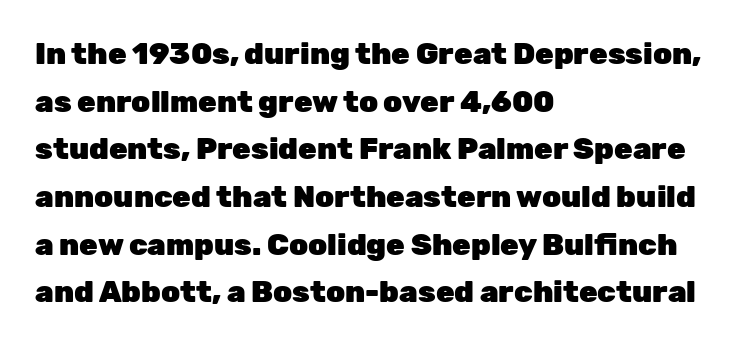
Q: Is the text bold? A: Yes.
Q: Is the text italic (slanted)? A: No, it is upright.
Q: Is the typeface a serif or a sans-serif typeface? A: Sans-serif.
Q: Is the text underlined? A: No.
Q: How is the paragraph aligned? A: Left-aligned.
Q: Is the spacing between letters normal or unusually wide? A: Normal.
Q: Is the spacing between lines tight, normal or loose? A: Normal.
Q: Width (condensed, normal, or wide)? A: Normal.
Q: Stroke contrast? A: Low.
Q: x-height? A: Medium.
Q: Monospaced? A: No.
